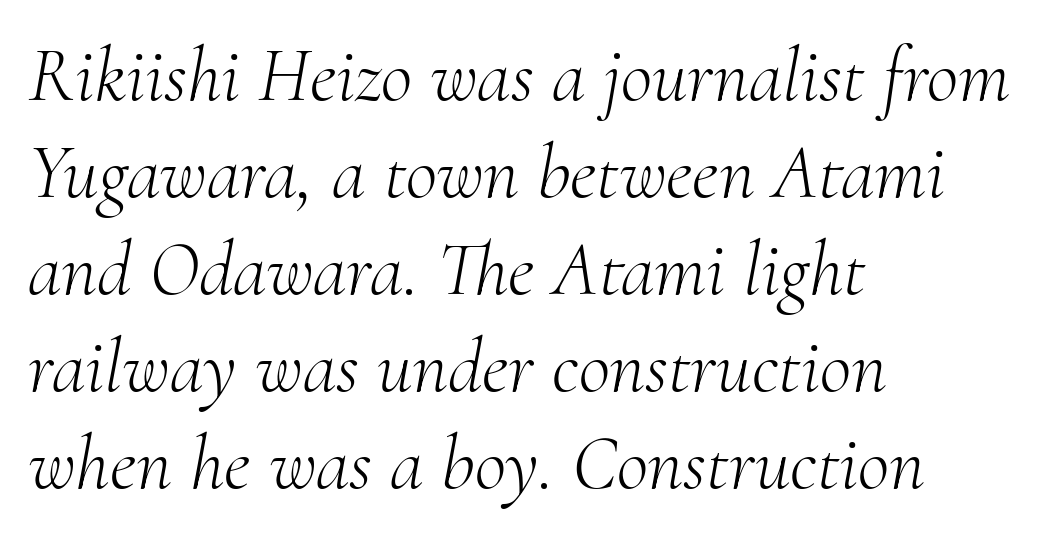
{"serif": "yes", "italic": "yes", "lean": "right", "slant_degrees": 10, "bold": "no", "weight": "light", "width": "normal", "stroke_contrast": "medium", "x_height": "small", "monospaced": "no", "underline": "no", "align": "left", "line_spacing": "normal", "line_spacing_ratio": 1.26, "letter_spacing": "normal", "letter_spacing_em": 0.0, "glyph_px": 77}
